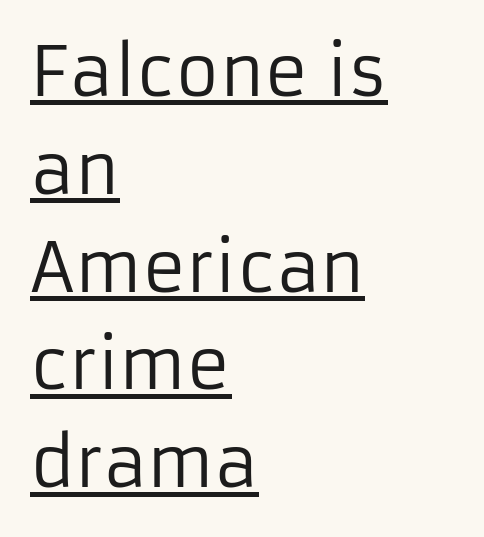
The image shows 67 px regular-weight sans-serif type, upright; set left-aligned, normal line spacing (1.46x), normal letter spacing, underlined; low stroke contrast and a medium x-height.
